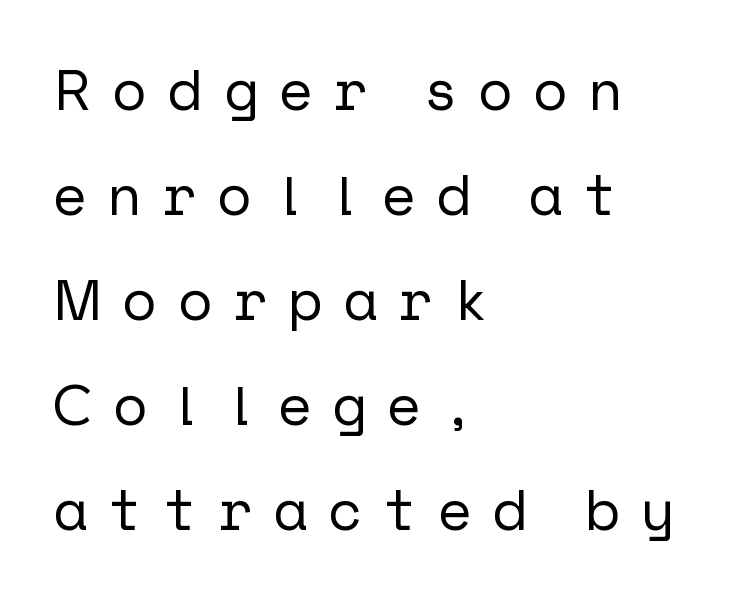
Unlike italic type, these characters show no tilt at all. This sample uses a sans-serif face. Each word looks stretched out because of the extra space between its letters. Layout note: lines flush left. Words float on clear page, feet unadorned.
